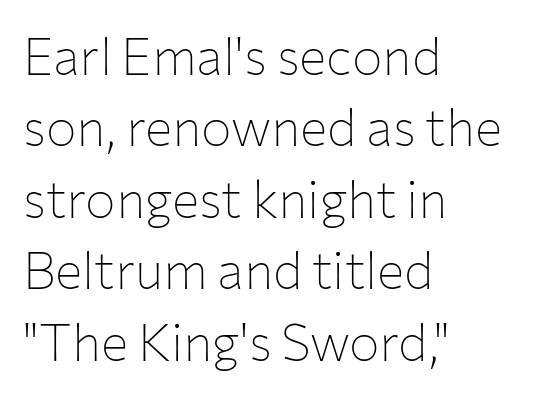
A normal amount of white space separates one row of letters from the next. The passage shown is typeset with a sans-serif family. The letterforms sit shoulder to shoulder at normal distance. Clear beneath every line of the passage. The rag falls on the right side of this text block. Quick note: not italic, upright.
